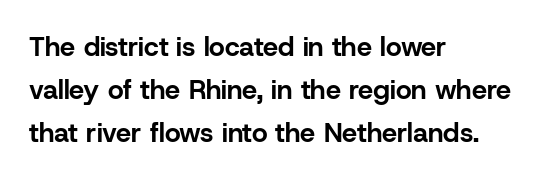
Q: Is the text bold? A: Yes.
Q: Is the text italic (slanted)? A: No, it is upright.
Q: Is the text underlined? A: No.
Q: How is the paragraph aligned? A: Left-aligned.
Q: Is the spacing between letters normal or unusually wide? A: Normal.
Q: Is the spacing between lines tight, normal or loose? A: Normal.
